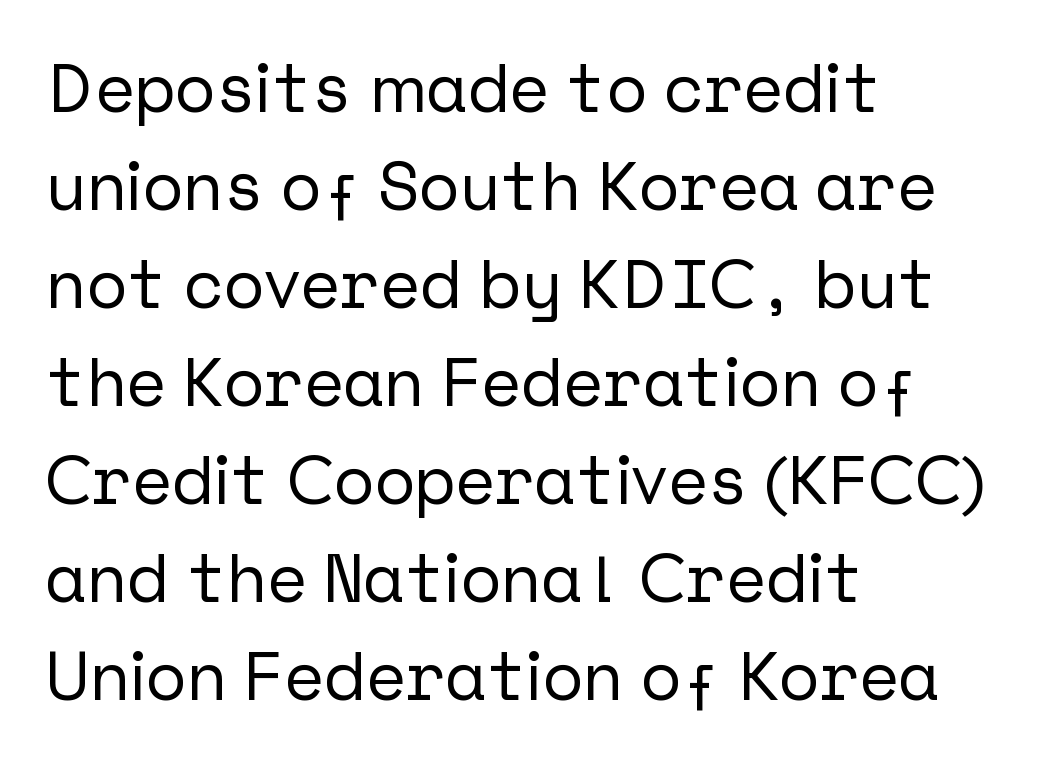
Q: Is the text italic (slanted)? A: No, it is upright.
Q: Is the typeface a serif or a sans-serif typeface? A: Sans-serif.
Q: Is the text underlined? A: No.
Q: How is the paragraph aligned? A: Left-aligned.
Q: Is the spacing between letters normal or unusually wide? A: Normal.
Q: Is the spacing between lines tight, normal or loose? A: Normal.
Q: Width (condensed, normal, or wide)? A: Normal.
Q: Stroke contrast? A: Low.
Q: x-height? A: Medium.
